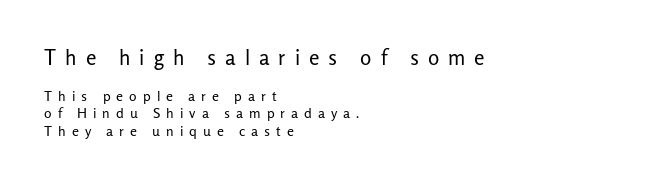
The image shows 21 px text type, upright; set left-aligned, line spacing 1.24x, unusually wide letter spacing (+0.43 em), not underlined; the first (top) block is 1.5x larger.
